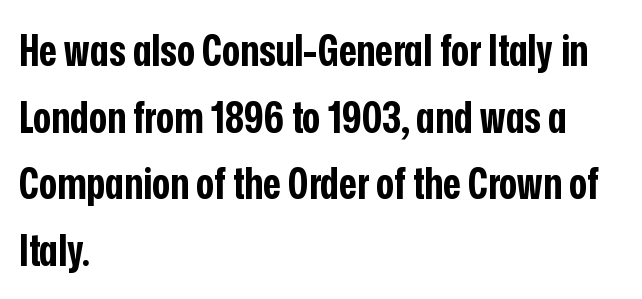
The image shows 43 px bold, condensed sans-serif type, upright; set left-aligned, normal line spacing (1.55x), normal letter spacing, not underlined; low stroke contrast and a medium x-height.
